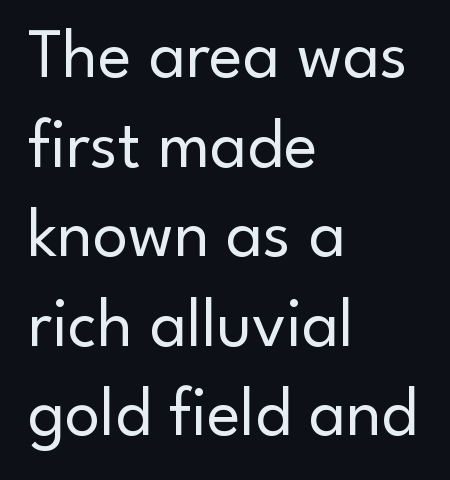
{"serif": "no", "italic": "no", "bold": "no", "weight": "regular", "width": "normal", "stroke_contrast": "low", "x_height": "small", "monospaced": "no", "underline": "no", "align": "left", "line_spacing": "normal", "line_spacing_ratio": 1.28, "letter_spacing": "normal", "letter_spacing_em": 0.0, "glyph_px": 70}
